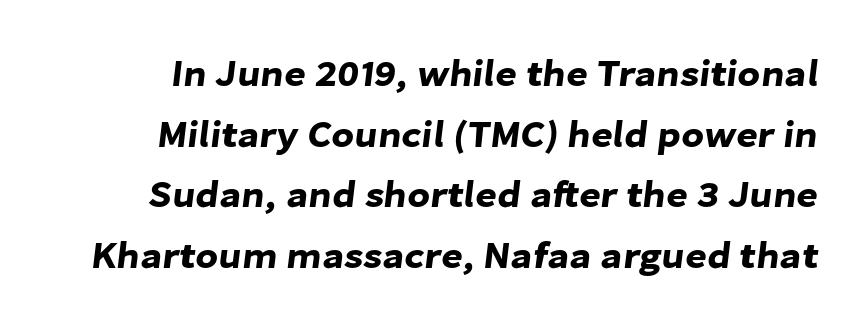
Looks like regular typesetting: each glyph gets only the width it needs. A typesetter would label this face a sans. Tracking value appears to be zero — textbook default spacing. Bare-footed words on every line.
